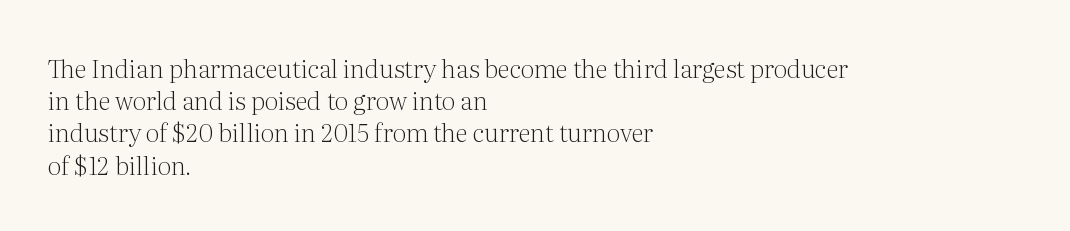
These lines keep a tight, regular rhythm from letter to letter. This sample is left-justified, so line endings fall wherever the words run out. The space between consecutive lines is moderate. Do the letters lean? They stand straight. The passage shown is not underscored anywhere. Stems and bowls with no extra thickness — not bold.
